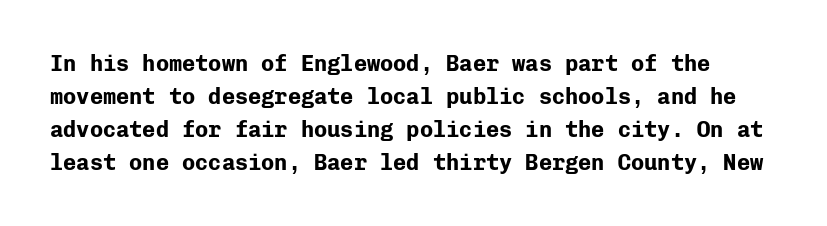
The image shows 22 px bold type, upright; set normal line spacing (1.5x), normal letter spacing, not underlined.
